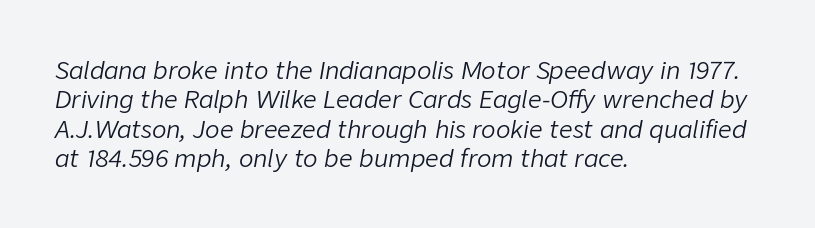
Glyph-to-glyph distance matches everyday printed text. Beneath every word, the page is bare. When letters slant like this, we call the style italic. Caption: face not bold, strokes unweighted.
